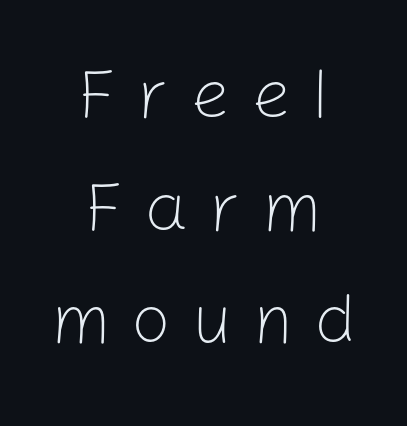
The letters stand straight up with perfectly vertical stems. Notice how descenders clear the ascenders below comfortably — that's standard leading. The glyphs in this specimen are sans serif. These glyphs show unthickened strokes, regular width or finer. Rule under the text: the space is simply empty.
